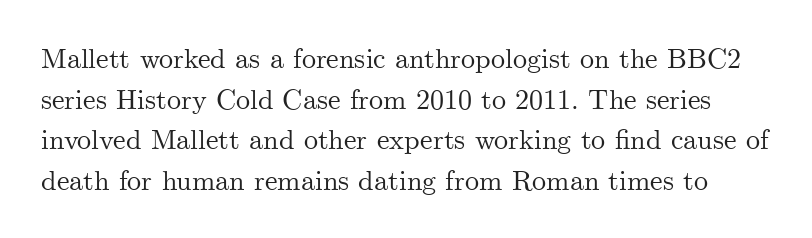
The image shows 28 px serif type, upright; set normal line spacing (1.45x), normal letter spacing, not underlined; medium stroke contrast and a small x-height.
